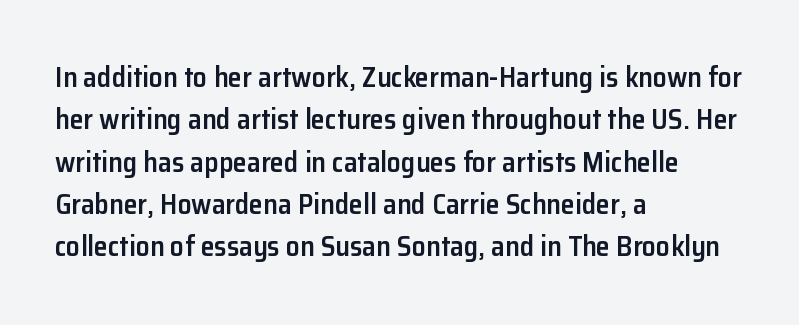
{"serif": "no", "italic": "no", "bold": "semi", "weight": "semibold", "width": "normal", "stroke_contrast": "low", "x_height": "medium", "monospaced": "no", "underline": "no", "align": "left", "line_spacing": "normal", "line_spacing_ratio": 1.51, "letter_spacing": "normal", "letter_spacing_em": 0.0, "glyph_px": 28}
